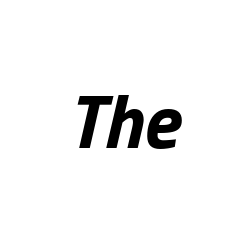
The image shows 77 px bold type, italic (leaning right); set normal letter spacing, not underlined; low stroke contrast and a medium x-height.
